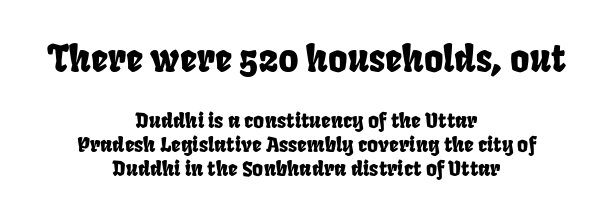
{"serif": "no", "width": "condensed", "stroke_contrast": "low", "x_height": "large", "monospaced": "no", "underline": "no", "align": "center", "line_spacing": "tight", "line_spacing_ratio": 1.14, "letter_spacing": "normal", "letter_spacing_em": 0.0, "larger_block": "first", "size_ratio": 1.76, "glyph_px": 37}
